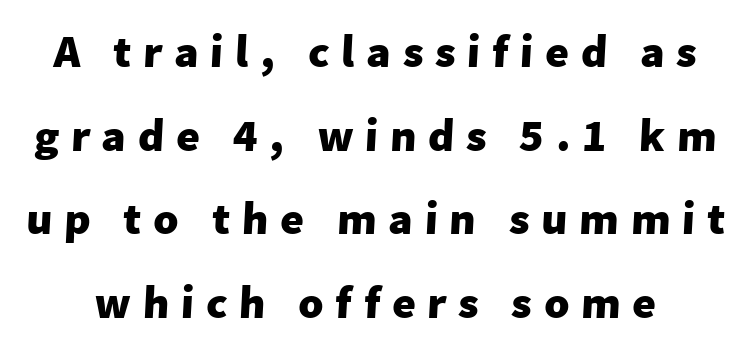
The image shows 46 px heavy sans-serif type; set line spacing 1.82x, unusually wide letter spacing (+0.25 em), not underlined; low stroke contrast and a medium x-height.
